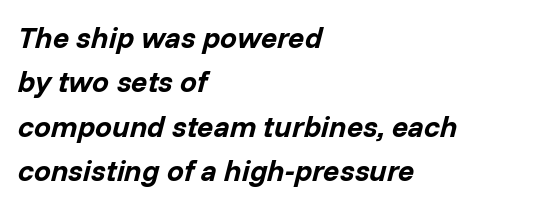
The image shows 30 px bold type, italic (leaning right); set left-aligned, normal line spacing (1.48x), normal letter spacing, not underlined; low stroke contrast and a medium x-height.
